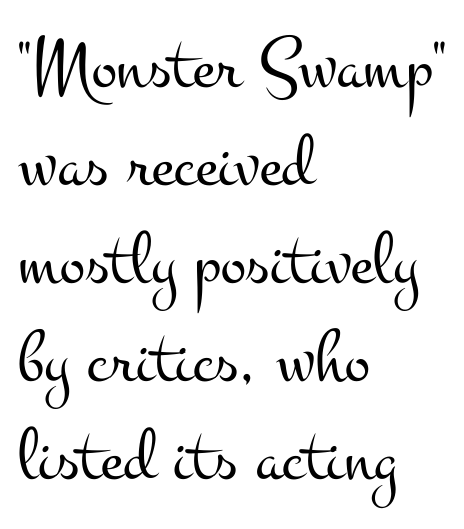
The image shows 76 px light, wide serif type; set left-aligned, normal line spacing (1.29x), normal letter spacing, not underlined; medium stroke contrast and a small x-height.
